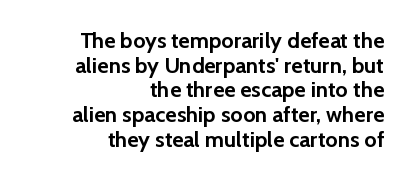
Typographic density is high because the face is bold. A flush-right, rag-left setting is used for this passage. Nothing unusual about the tracking: characters are spaced as the font intends. The space between consecutive lines is stingy.
